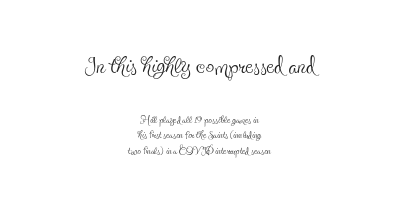
The gap between lines stays unmarked. Regarding leading, the lines here are crowded together. Note the varied advance widths — an 'i' is clearly narrower than an 'm'. Caption: upper text group enlarged, lower text group reduced.
